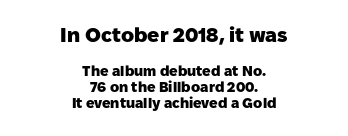
{"italic": "no", "bold": "yes", "underline": "no", "align": "center", "line_spacing": "tight", "line_spacing_ratio": 1.15, "letter_spacing": "normal", "letter_spacing_em": 0.0, "larger_block": "first", "size_ratio": 1.43, "glyph_px": 20}
